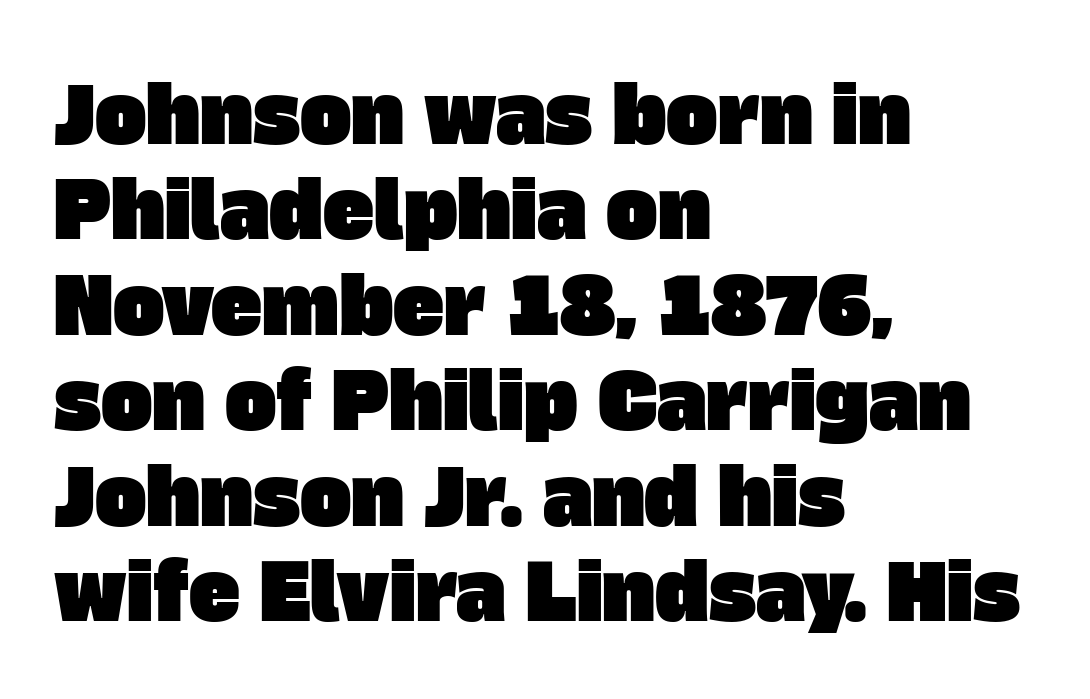
Q: Is the typeface a serif or a sans-serif typeface? A: Sans-serif.
Q: Is the text underlined? A: No.
Q: How is the paragraph aligned? A: Left-aligned.
Q: Is the spacing between letters normal or unusually wide? A: Normal.
Q: Width (condensed, normal, or wide)? A: Normal.
Q: Stroke contrast? A: Low.
Q: x-height? A: Large.
Q: Monospaced? A: No.
